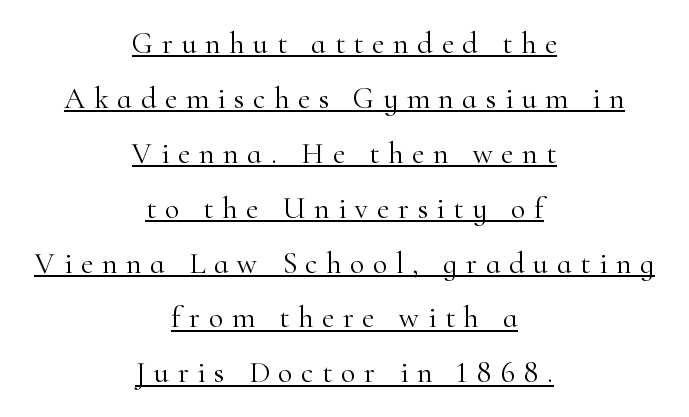
Layout note: lines centered. These lines are rendered in a variable-pitch font. Ink coverage per letter is moderate at most. Small tapered or slab feet sit at the stroke ends, so this counts as serif. No italicization has been applied; the sample stays upright.
